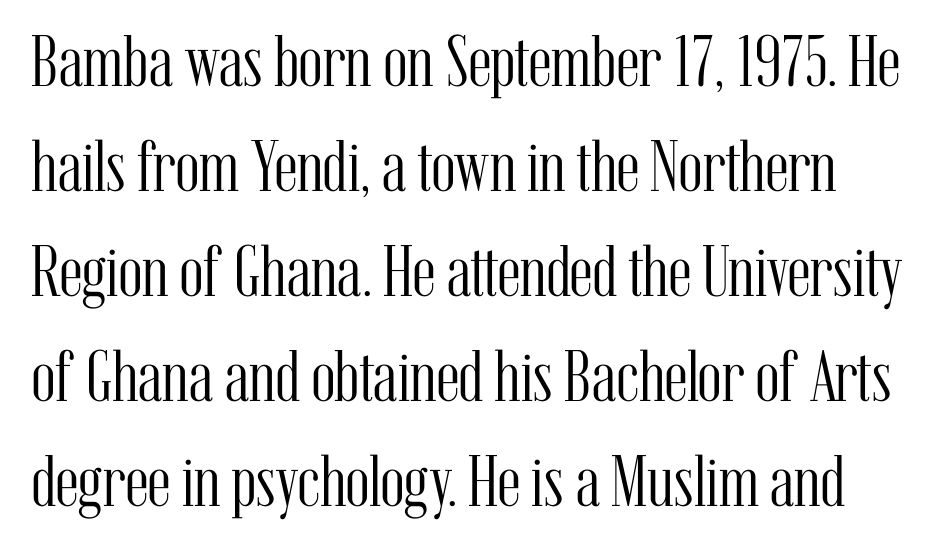
The letterforms sit at book weight or below. Type style note: has serifs. Look at the tracking — it's just the regular setting, nothing added. Italic? Not at all — the glyphs are vertical. The passage shown is typed in a proportional face where columns would drift. Underline: absent.
